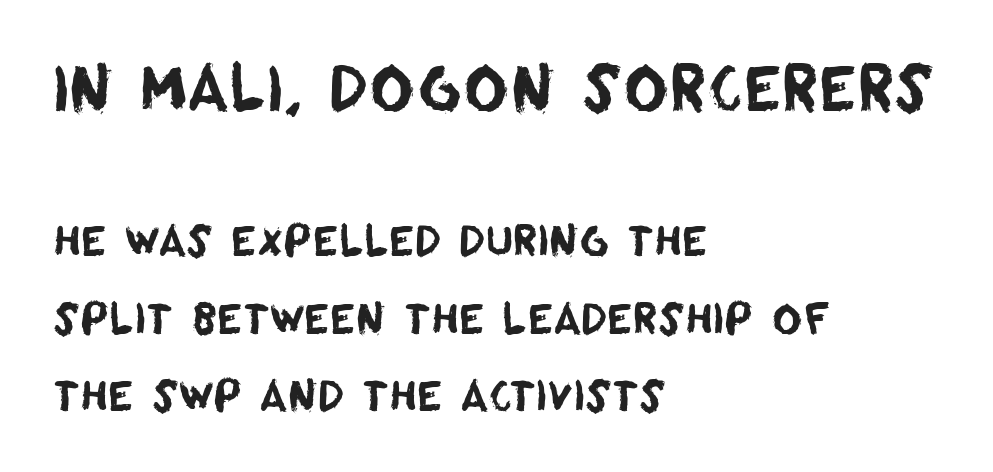
Q: Is the typeface a serif or a sans-serif typeface? A: Sans-serif.
Q: Is the text underlined? A: No.
Q: How is the paragraph aligned? A: Left-aligned.
Q: Is the spacing between letters normal or unusually wide? A: Normal.
Q: Which block of text is set in a larger size, the first (top) or the second (bottom)? A: The first (top) one.
Q: Width (condensed, normal, or wide)? A: Normal.
Q: Stroke contrast? A: Low.
Q: x-height? A: Large.
Q: Monospaced? A: No.
